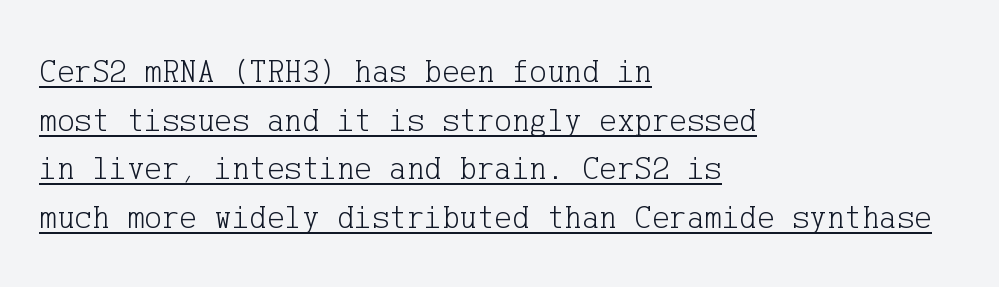
Q: Is the text bold? A: No.
Q: Is the text italic (slanted)? A: No, it is upright.
Q: Is the typeface a serif or a sans-serif typeface? A: Serif.
Q: Is the text underlined? A: Yes.
Q: How is the paragraph aligned? A: Left-aligned.
Q: Is the spacing between letters normal or unusually wide? A: Normal.
Q: Is the spacing between lines tight, normal or loose? A: Normal.
Q: Width (condensed, normal, or wide)? A: Normal.
Q: Stroke contrast? A: Low.
Q: x-height? A: Medium.
